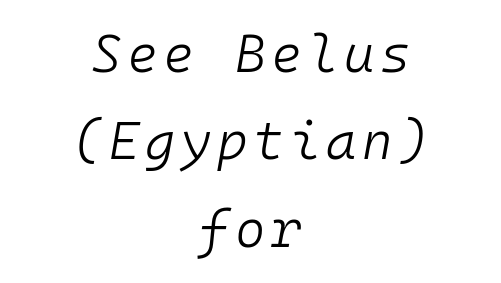
The image shows 52 px light type, italic (leaning right), monospaced; set centered, normal line spacing (1.68x), not underlined; low stroke contrast and a medium x-height.
